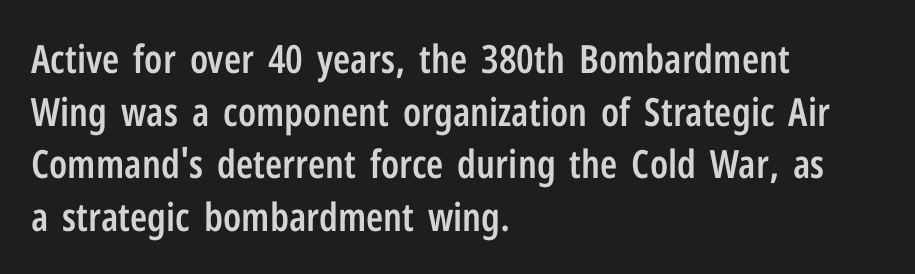
The image shows 39 px semibold, condensed sans-serif type, upright; set left-aligned, normal line spacing (1.35x), normal letter spacing, not underlined; low stroke contrast and a medium x-height.
